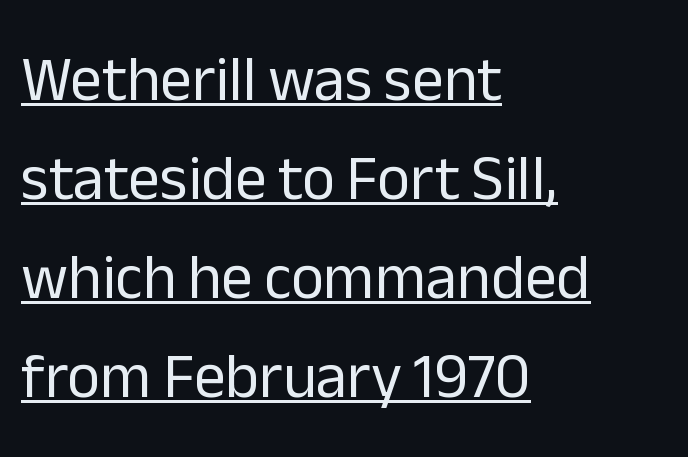
The compositor pushed each line to the left boundary. No extra tracking has been applied to these lines. The letters stand straight up with perfectly vertical stems. The lines sit at an ordinary, default distance from one another.
